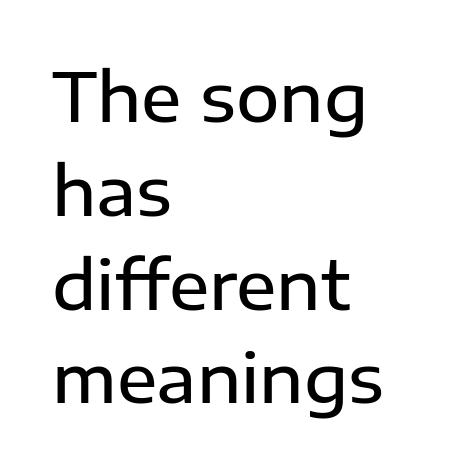
{"serif": "no", "italic": "no", "bold": "semi", "weight": "semibold", "width": "normal", "stroke_contrast": "low", "x_height": "medium", "monospaced": "no", "underline": "no", "align": "left", "line_spacing": "normal", "line_spacing_ratio": 1.4, "letter_spacing": "normal", "letter_spacing_em": 0.0, "glyph_px": 67}
